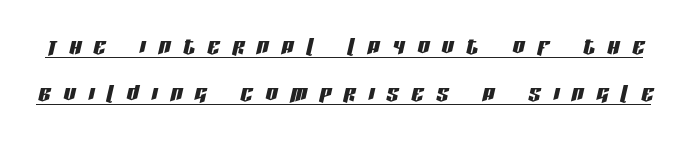
The image shows 30 px condensed type, italic (leaning right); set normal line spacing (1.57x), unusually wide letter spacing (+0.42 em), underlined; low stroke contrast and a large x-height.
